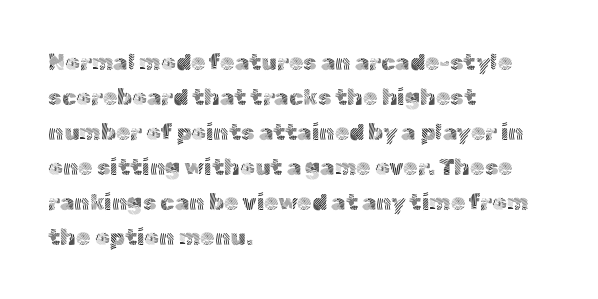
Weight: not bold — regular or lighter. The typesetter chose a ragged-right arrangement here. Each new line begins a customary step beneath the previous one. You could call the tracking neutral — neither tight nor loose. Only glyphs here, with clear space below each row. You can tell it's not italic because the verticals are truly vertical.
